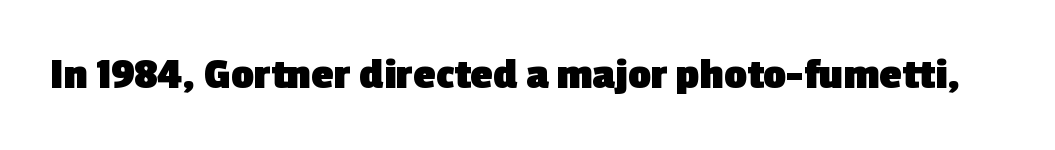
{"serif": "no", "bold": "yes", "weight": "heavy", "width": "normal", "x_height": "medium", "monospaced": "no", "underline": "no", "letter_spacing": "normal", "letter_spacing_em": 0.0, "glyph_px": 45}
